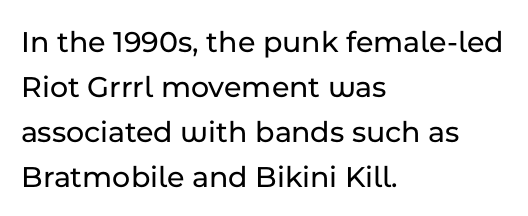
The image shows 31 px sans-serif type, upright; set left-aligned, normal line spacing (1.45x), normal letter spacing, not underlined; low stroke contrast and a medium x-height.
